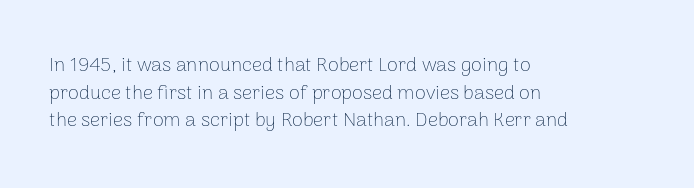
The image shows 20 px text type, upright; set left-aligned, normal line spacing (1.38x), normal letter spacing, not underlined.
